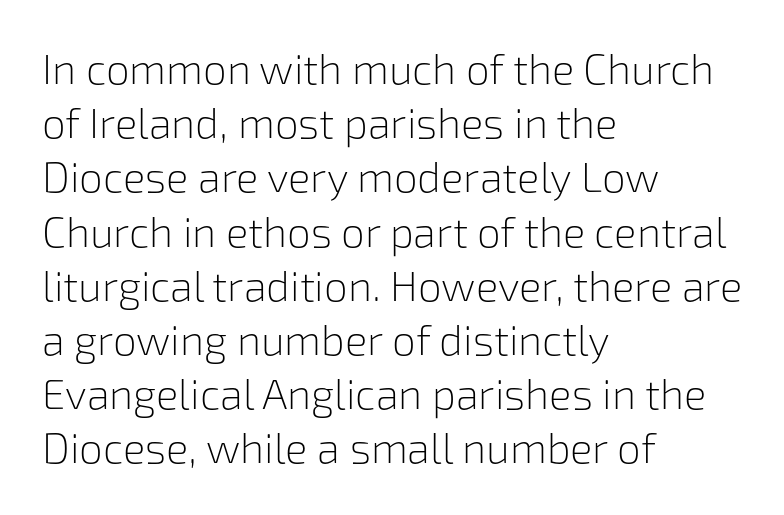
The rag falls on the right side of this text block. Quick note: interline space is typical. Honestly, the letter spacing is just normal — you wouldn't notice it. Each letter's strokes conclude bluntly, with no projecting serifs. Weight: not bold — regular or lighter.
